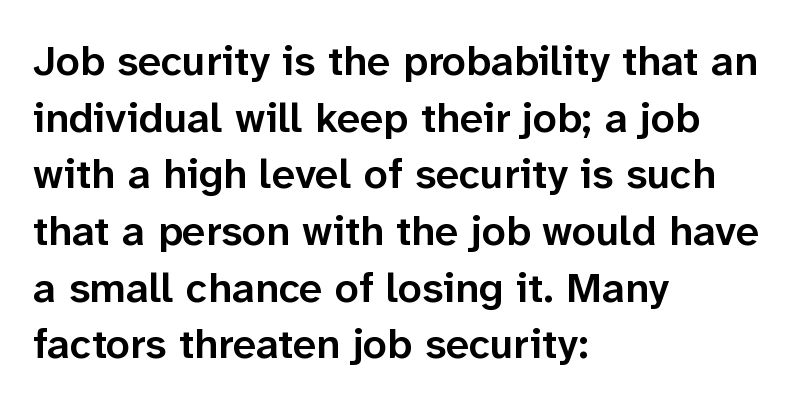
Font category for this specimen: sans-serif. Is the block centered? No — it sits flush against the left margin. Rendered with straight, roman letterforms. Each glyph is drawn with semibold strokes, heavier than normal yet not fully bold.
